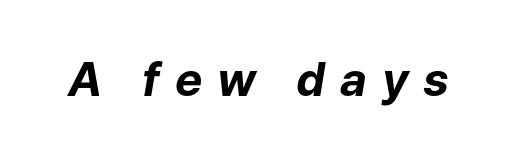
The image shows 46 px bold type, italic (leaning right); set unusually wide letter spacing (+0.32 em), not underlined; low stroke contrast and a medium x-height.
